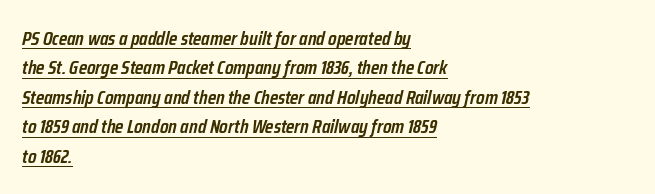
Designer's note — italics engaged. The passage shown stacks its lines at a standard gap. Notice how the passage keeps a crisp vertical edge on the left only. The rendered words wear a rule along their underside.
